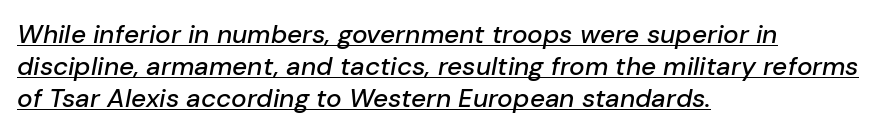
Does a line run under the words? Yes, clearly. The type is set solid horizontally, with unmodified tracking. Horizontally, the lines are justified to the leading edge only. There's an unmistakable incline to the writing here.
